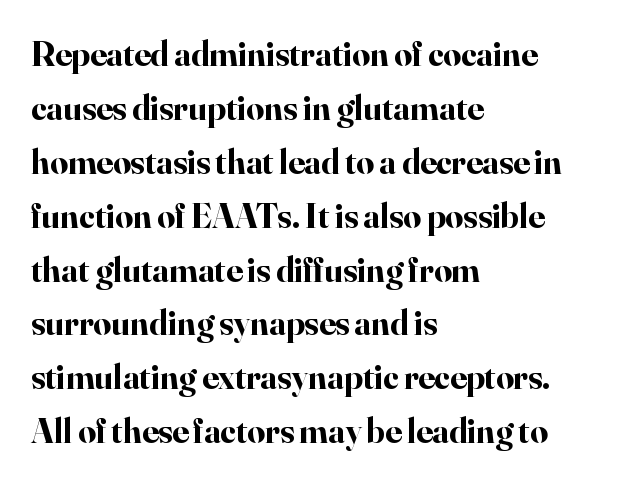
The image shows 35 px bold serif type, upright; set left-aligned, normal line spacing (1.54x), normal letter spacing, not underlined; high stroke contrast and a small x-height.
